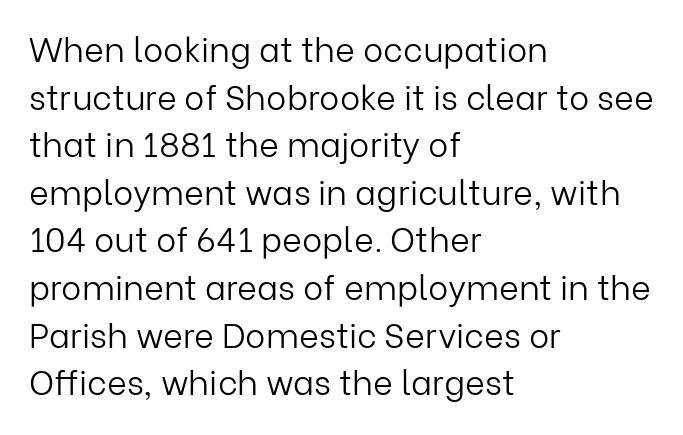
{"serif": "no", "italic": "no", "bold": "no", "weight": "light", "width": "normal", "stroke_contrast": "low", "x_height": "medium", "monospaced": "no", "underline": "no", "align": "left", "line_spacing": "normal", "line_spacing_ratio": 1.4, "letter_spacing": "normal", "letter_spacing_em": 0.0, "glyph_px": 34}
